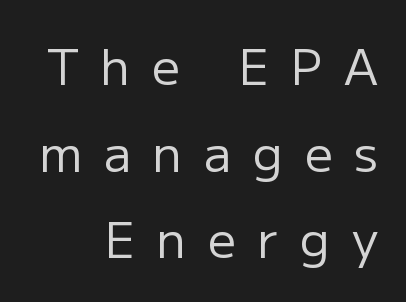
Examine the stroke ends and you'll find no serifs. Style check: upright. Think of a printed novel: that variable character pitch is what you see here. No heavy texture on the line: the type isn't bold. Underlining? Definitely not there.
